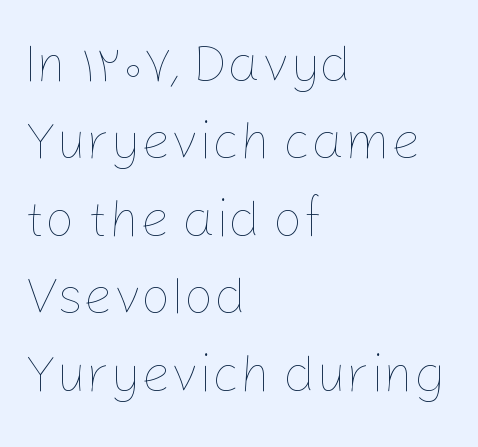
The typeface has the unassuming heft of standard copy or less. Alignment: flush left. Vertical spacing — default. This sample has the flowing, uneven cadence of proportional lettering.
